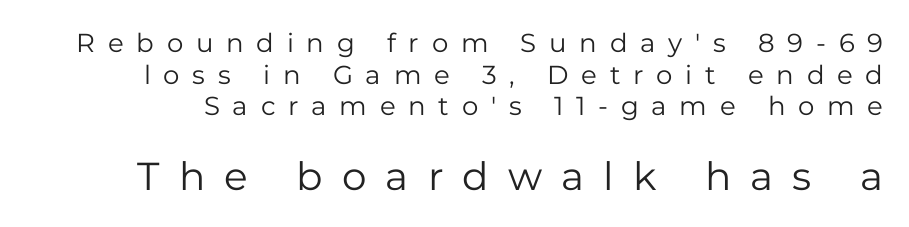
The image shows 39 px regular-weight sans-serif type, upright; set line spacing 1.22x, unusually wide letter spacing (+0.49 em), not underlined; the second (bottom) block is 1.5x larger; low stroke contrast and a medium x-height.
